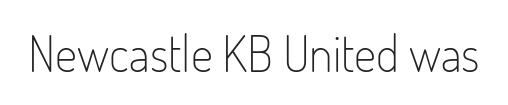
The image shows 49 px light, condensed sans-serif type, upright; set normal letter spacing, not underlined; low stroke contrast and a small x-height.
